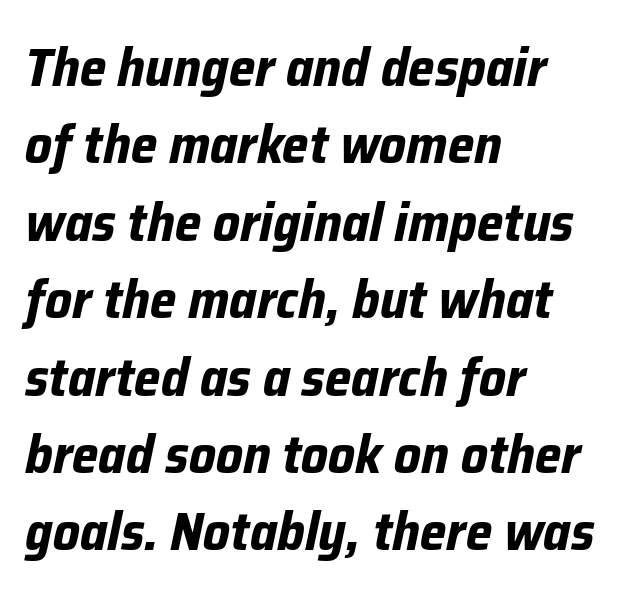
Q: Is the text bold? A: Yes.
Q: Is the text italic (slanted)? A: Yes, it leans right by about 12 degrees.
Q: Is the text underlined? A: No.
Q: How is the paragraph aligned? A: Left-aligned.
Q: Is the spacing between letters normal or unusually wide? A: Normal.
Q: Is the spacing between lines tight, normal or loose? A: Normal.
Q: Width (condensed, normal, or wide)? A: Normal.
Q: Stroke contrast? A: Low.
Q: x-height? A: Medium.
Q: Monospaced? A: No.
